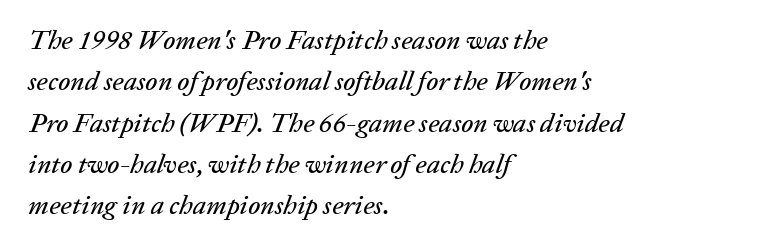
Q: Is the text italic (slanted)? A: Yes, it leans right by about 20 degrees.
Q: Is the text underlined? A: No.
Q: How is the paragraph aligned? A: Left-aligned.
Q: Is the spacing between letters normal or unusually wide? A: Normal.
Q: Is the spacing between lines tight, normal or loose? A: Normal.
